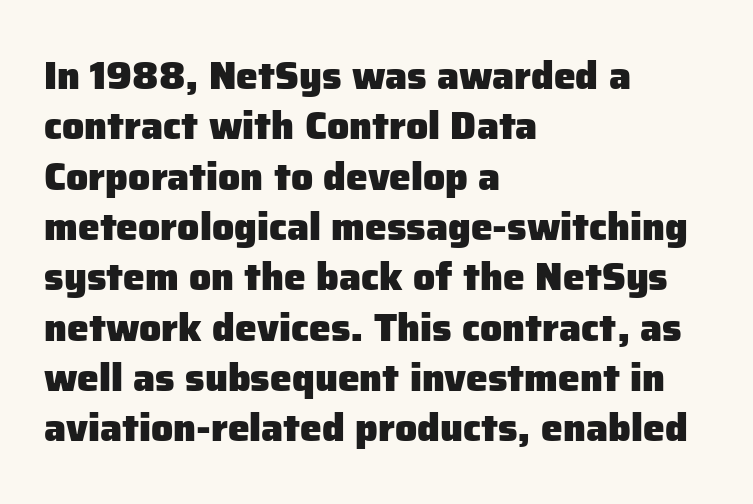
The line texture is even and compact thanks to regular tracking. Students, observe: this is what conventionally led text looks like. Nope, not italic — everything's standing straight. These words are printed bold, with thick strokes throughout. This sample is left-justified, so line endings fall wherever the words run out.
